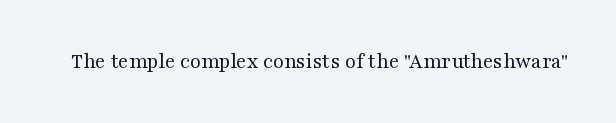
Q: Is the text bold? A: No.
Q: Is the text italic (slanted)? A: No, it is upright.
Q: Is the text underlined? A: No.
Q: Is the spacing between letters normal or unusually wide? A: Normal.
